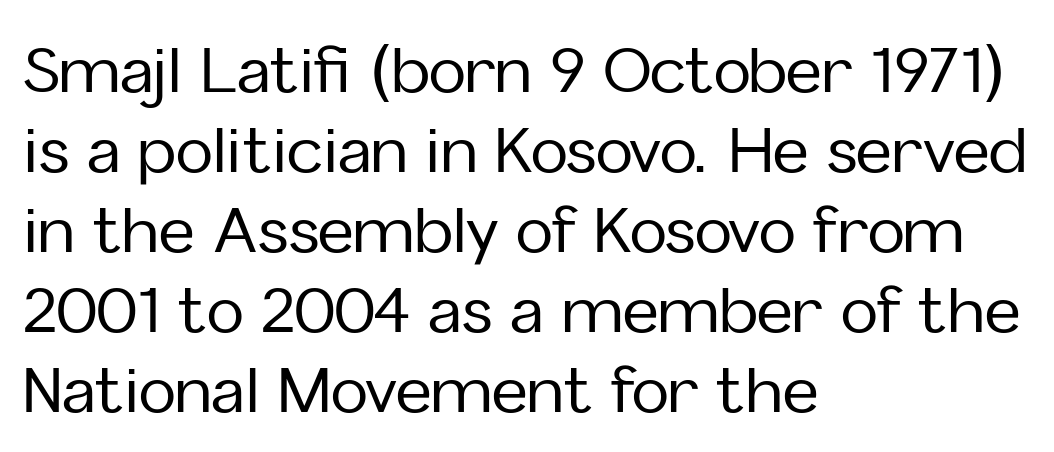
You could not count columns in this text — the font is proportionally spaced. Standard letterfit; no display-style spreading of the glyphs. Just letters on the line, the space beneath them empty. Reading down the block, your eye returns to a fixed left position each line.
